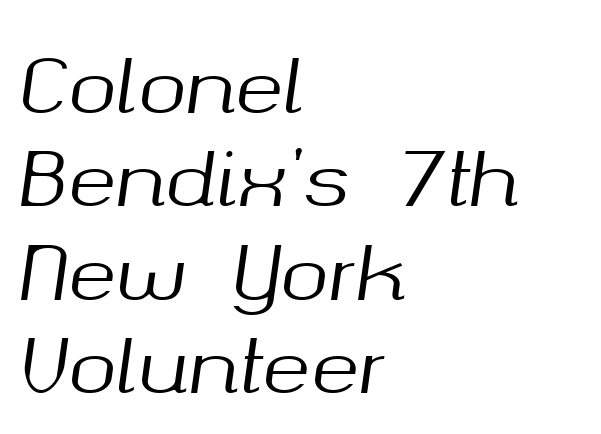
Q: Is the text italic (slanted)? A: Yes, it leans right by about 8 degrees.
Q: Is the text underlined? A: No.
Q: How is the paragraph aligned? A: Left-aligned.
Q: Is the spacing between letters normal or unusually wide? A: Normal.
Q: Is the spacing between lines tight, normal or loose? A: Normal.
Q: Width (condensed, normal, or wide)? A: Normal.
Q: Stroke contrast? A: Medium.
Q: x-height? A: Medium.
Q: Monospaced? A: No.
